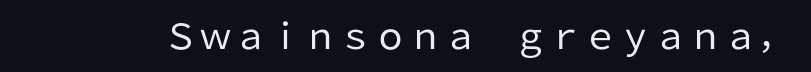
Q: Is the text bold? A: No.
Q: Is the text italic (slanted)? A: No, it is upright.
Q: Is the typeface a serif or a sans-serif typeface? A: Sans-serif.
Q: Is the text underlined? A: No.
Q: Is the spacing between letters normal or unusually wide? A: Normal.
Q: Width (condensed, normal, or wide)? A: Normal.
Q: Stroke contrast? A: Low.
Q: x-height? A: Medium.
Q: Monospaced? A: No.
